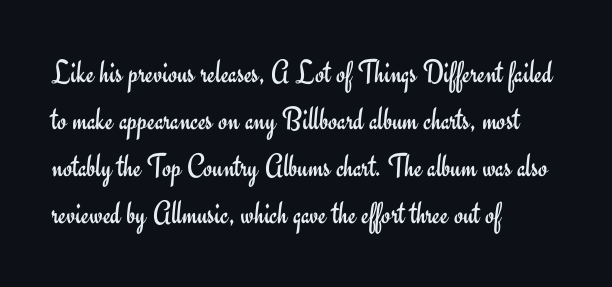
Q: Is the text bold? A: No.
Q: Is the text italic (slanted)? A: Yes.
Q: Is the typeface a serif or a sans-serif typeface? A: Sans-serif.
Q: Is the text underlined? A: No.
Q: How is the paragraph aligned? A: Left-aligned.
Q: Is the spacing between letters normal or unusually wide? A: Normal.
Q: Is the spacing between lines tight, normal or loose? A: Normal.
Q: Width (condensed, normal, or wide)? A: Normal.
Q: Stroke contrast? A: Low.
Q: x-height? A: Small.
Q: Monospaced? A: No.
